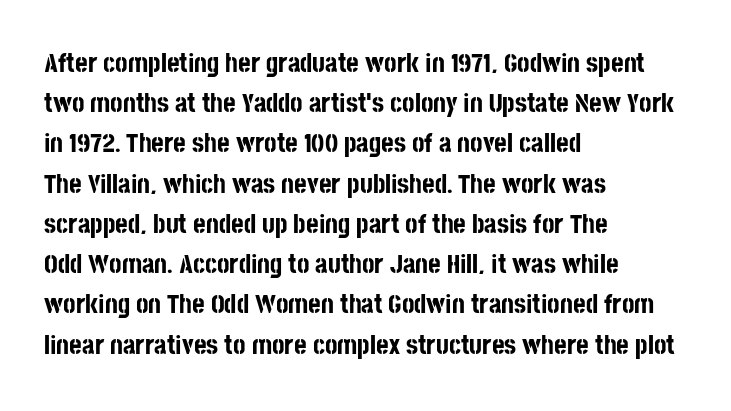
Q: Is the text bold? A: Yes.
Q: Is the text italic (slanted)? A: No, it is upright.
Q: Is the text underlined? A: No.
Q: How is the paragraph aligned? A: Left-aligned.
Q: Is the spacing between letters normal or unusually wide? A: Normal.
Q: Is the spacing between lines tight, normal or loose? A: Normal.
